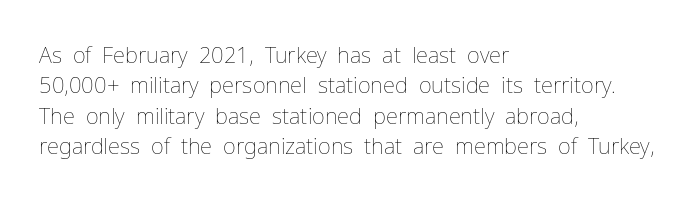
The image shows 22 px text type, upright; set left-aligned, normal line spacing (1.38x), normal letter spacing, not underlined.
